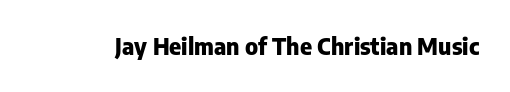
Q: Is the text bold? A: Yes.
Q: Is the text italic (slanted)? A: No, it is upright.
Q: Is the text underlined? A: No.
Q: Is the spacing between letters normal or unusually wide? A: Normal.
